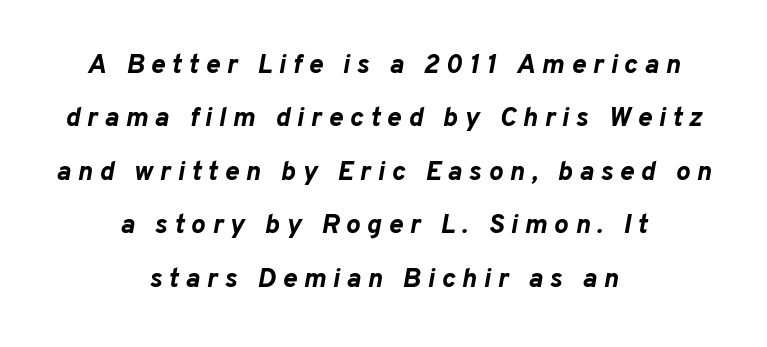
Which margin do the lines hug? Neither — every line sits in the middle. The passage shown leans; its letterforms are oblique. Has an underline been added? It has not. Thick stems and heavy bowls — unmistakably bold.
